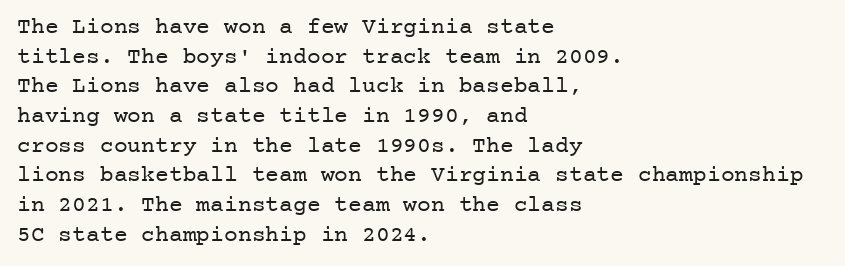
The lines sit at an ordinary, default distance from one another. The rag falls on the right side of this text block. The characters are drawn with everyday or finer stroke widths. Descender tails drop into unmarked territory.
